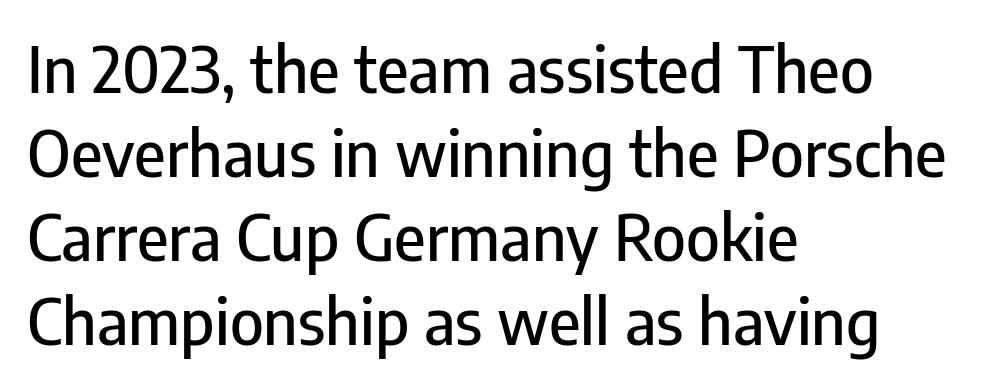
{"serif": "no", "italic": "no", "width": "condensed", "stroke_contrast": "low", "x_height": "medium", "monospaced": "no", "underline": "no", "align": "left", "line_spacing": "normal", "line_spacing_ratio": 1.31, "letter_spacing": "normal", "letter_spacing_em": 0.0, "glyph_px": 64}
